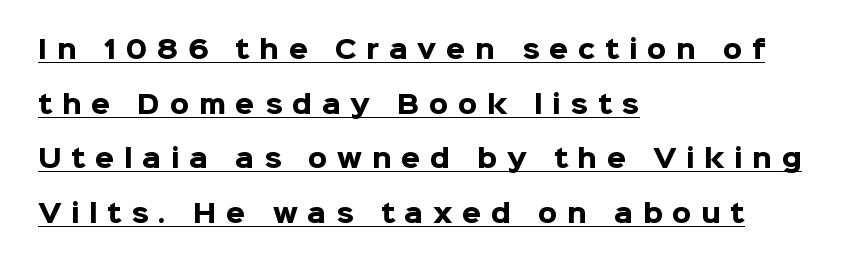
The image shows 25 px bold type, upright; set left-aligned, loose line spacing (2.19x), unusually wide letter spacing (+0.38 em), underlined.
